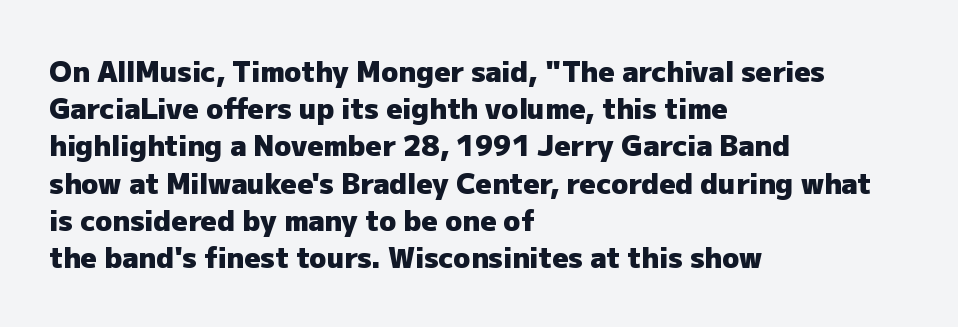
{"serif": "no", "italic": "no", "bold": "yes", "weight": "heavy", "width": "normal", "stroke_contrast": "low", "x_height": "medium", "monospaced": "no", "underline": "no", "align": "left", "line_spacing": "normal", "line_spacing_ratio": 1.33, "letter_spacing": "normal", "letter_spacing_em": 0.0, "glyph_px": 28}
